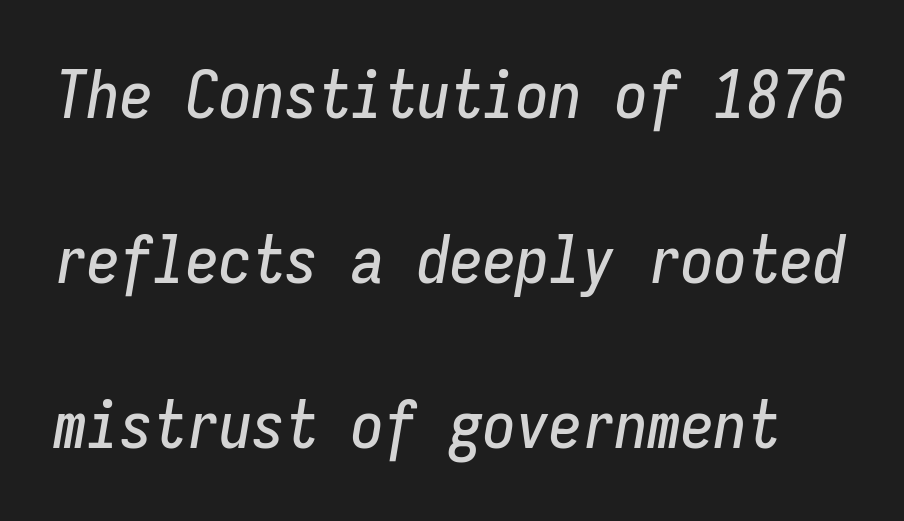
{"italic": "yes", "lean": "right", "slant_degrees": 9, "width": "condensed", "stroke_contrast": "low", "x_height": "medium", "monospaced": "yes", "underline": "no", "line_spacing": "loose", "line_spacing_ratio": 2.5, "letter_spacing": "normal", "letter_spacing_em": 0.0, "glyph_px": 66}
